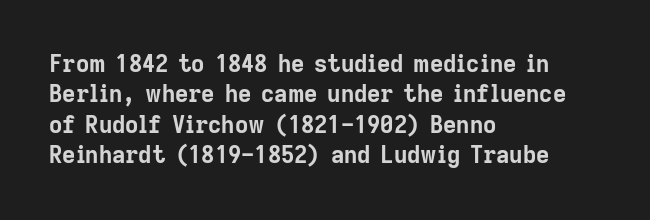
The image shows 23 px bold type, upright; set left-aligned, normal line spacing (1.32x), normal letter spacing, not underlined.
